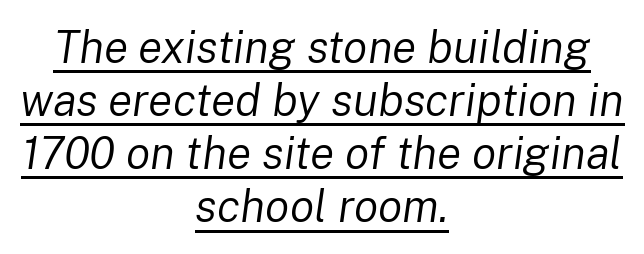
The image shows 45 px regular-weight type, italic (leaning right); set centered, line spacing 1.18x, normal letter spacing, underlined; low stroke contrast and a medium x-height.
